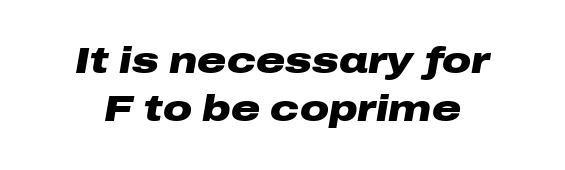
Q: Is the text bold? A: Yes.
Q: Is the text italic (slanted)? A: Yes, it leans right by about 10 degrees.
Q: Is the text underlined? A: No.
Q: Is the spacing between letters normal or unusually wide? A: Normal.
Q: Is the spacing between lines tight, normal or loose? A: Normal.
Q: Width (condensed, normal, or wide)? A: Wide.
Q: Stroke contrast? A: Low.
Q: x-height? A: Medium.
Q: Monospaced? A: No.
